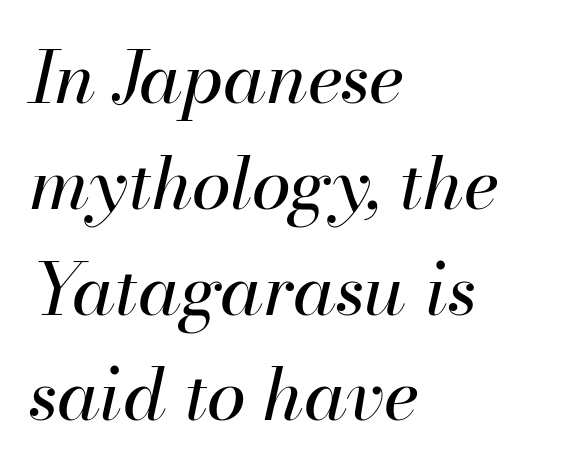
{"italic": "yes", "lean": "right", "slant_degrees": 13, "bold": "no", "weight": "regular", "width": "normal", "stroke_contrast": "high", "x_height": "small", "monospaced": "no", "underline": "no", "align": "left", "line_spacing": "normal", "line_spacing_ratio": 1.49, "letter_spacing": "normal", "letter_spacing_em": 0.0, "glyph_px": 71}
